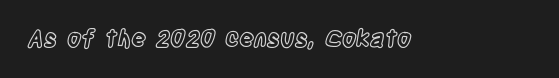
Each word holds together tightly as a unit, with standard inter-letter gaps. The specimen omits any rule beneath the text block's lines.
